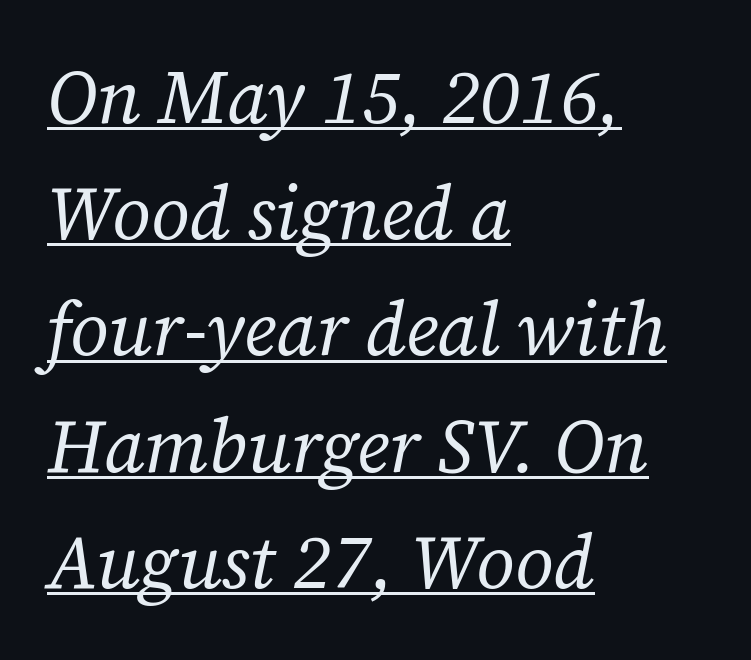
Q: Is the text bold? A: No.
Q: Is the text italic (slanted)? A: Yes, it leans right by about 12 degrees.
Q: Is the typeface a serif or a sans-serif typeface? A: Serif.
Q: Is the text underlined? A: Yes.
Q: How is the paragraph aligned? A: Left-aligned.
Q: Is the spacing between letters normal or unusually wide? A: Normal.
Q: Is the spacing between lines tight, normal or loose? A: Normal.
Q: Width (condensed, normal, or wide)? A: Normal.
Q: Stroke contrast? A: Low.
Q: x-height? A: Medium.
Q: Monospaced? A: No.
